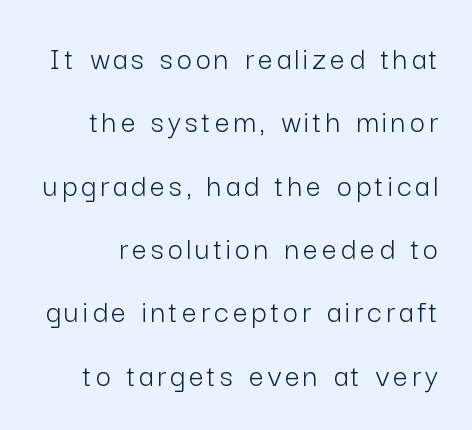
{"serif": "no", "italic": "no", "bold": "no", "weight": "light", "width": "normal", "stroke_contrast": "low", "x_height": "medium", "monospaced": "no", "underline": "no", "line_spacing": "loose", "line_spacing_ratio": 1.92, "glyph_px": 33}
